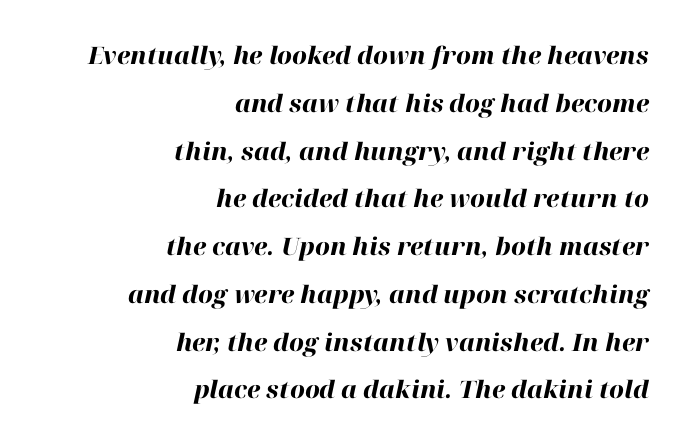
{"italic": "yes", "lean": "right", "slant_degrees": 12, "bold": "yes", "underline": "no", "align": "right", "line_spacing": "loose", "line_spacing_ratio": 1.99, "letter_spacing": "normal", "letter_spacing_em": 0.0, "glyph_px": 24}
